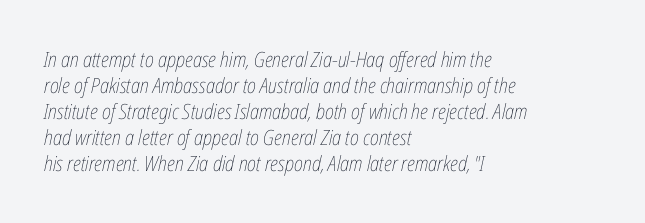
Q: Is the text bold? A: No.
Q: Is the text italic (slanted)? A: Yes, it leans right by about 12 degrees.
Q: Is the text underlined? A: No.
Q: How is the paragraph aligned? A: Left-aligned.
Q: Is the spacing between letters normal or unusually wide? A: Normal.
